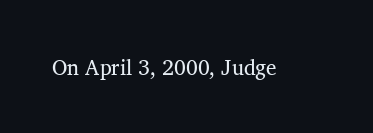
{"italic": "no", "bold": "no", "underline": "no", "letter_spacing": "normal", "letter_spacing_em": 0.0, "glyph_px": 21}
